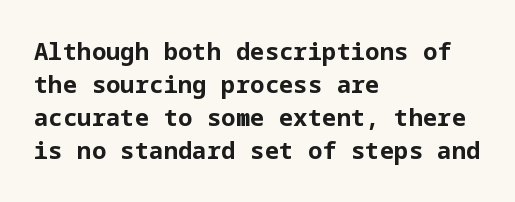
Q: Is the text bold? A: Yes.
Q: Is the text italic (slanted)? A: No, it is upright.
Q: Is the text underlined? A: No.
Q: How is the paragraph aligned? A: Left-aligned.
Q: Is the spacing between letters normal or unusually wide? A: Normal.
Q: Is the spacing between lines tight, normal or loose? A: Normal.
